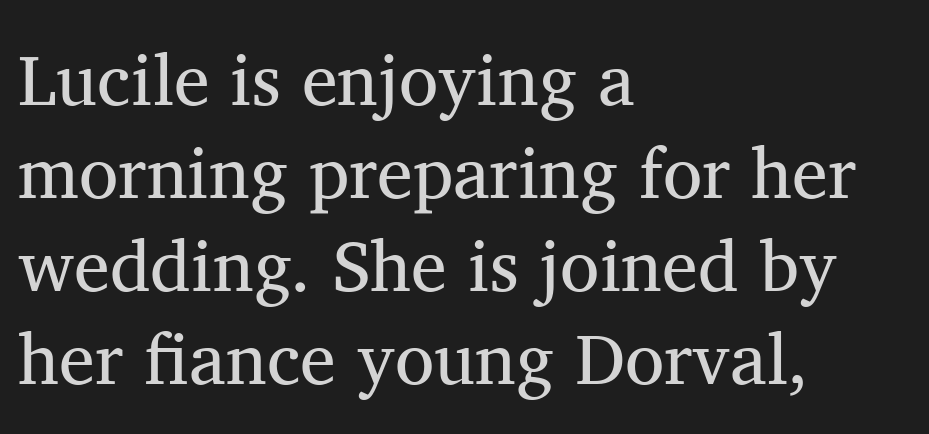
Q: Is the text bold? A: No.
Q: Is the text italic (slanted)? A: No, it is upright.
Q: Is the typeface a serif or a sans-serif typeface? A: Serif.
Q: Is the text underlined? A: No.
Q: How is the paragraph aligned? A: Left-aligned.
Q: Is the spacing between letters normal or unusually wide? A: Normal.
Q: Is the spacing between lines tight, normal or loose? A: Normal.
Q: Width (condensed, normal, or wide)? A: Normal.
Q: Stroke contrast? A: Medium.
Q: x-height? A: Medium.
Q: Monospaced? A: No.
